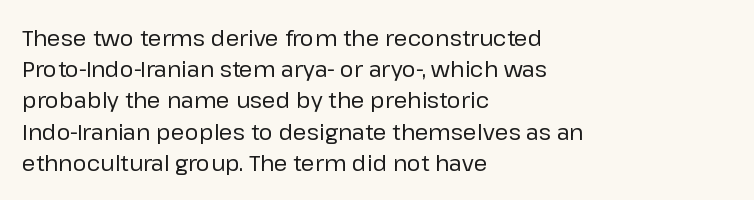
Every row of glyphs begins at an identical x-position on the left. The typesetting does not lean heavy: it is not bold. One glance says typical: line gaps are just what's usual. Underlining? Definitely not there.
